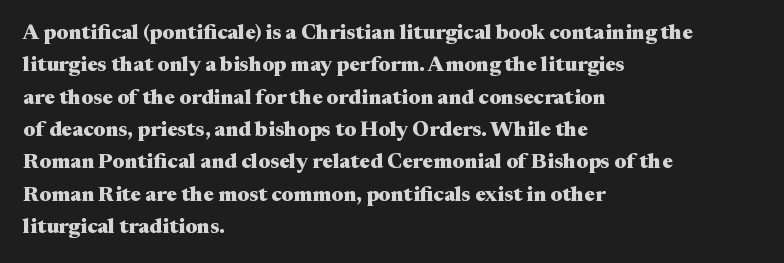
Unlike italic type, these characters show no tilt at all. Line starts are locked; line ends wander. Characters follow at the spacing the type designer built in. On the weight axis this lands at bold, roughly 700. The passage shown is not underscored anywhere.
